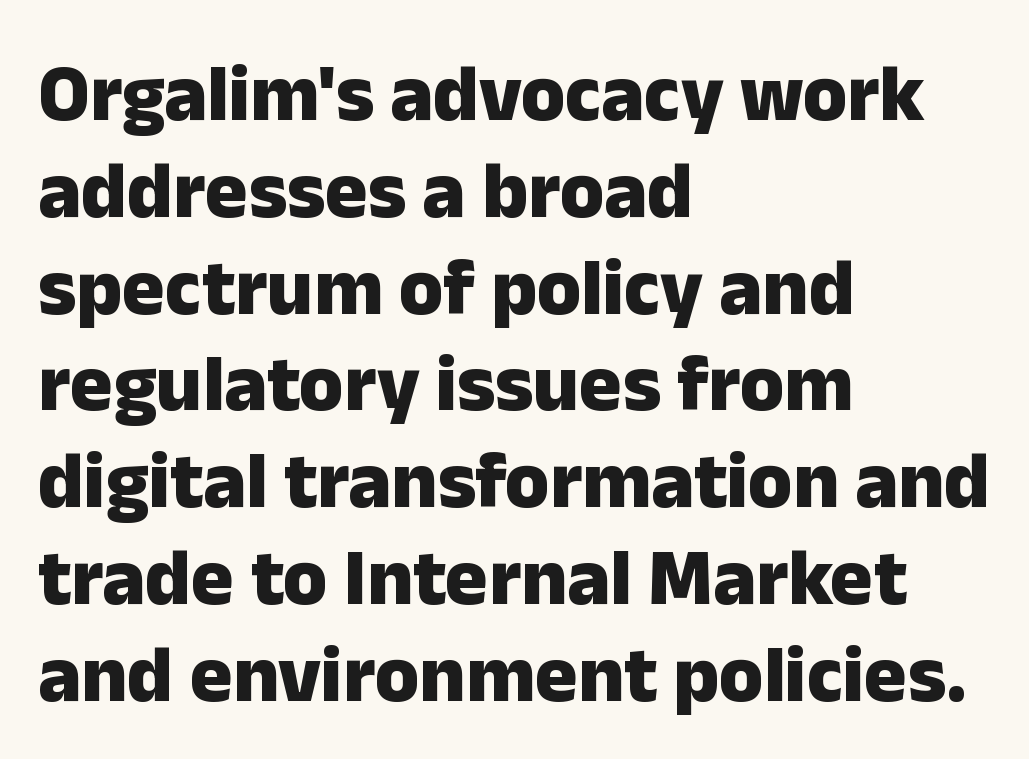
The image shows 80 px heavy sans-serif type, upright; set left-aligned, line spacing 1.21x, normal letter spacing, not underlined; low stroke contrast and a medium x-height.
